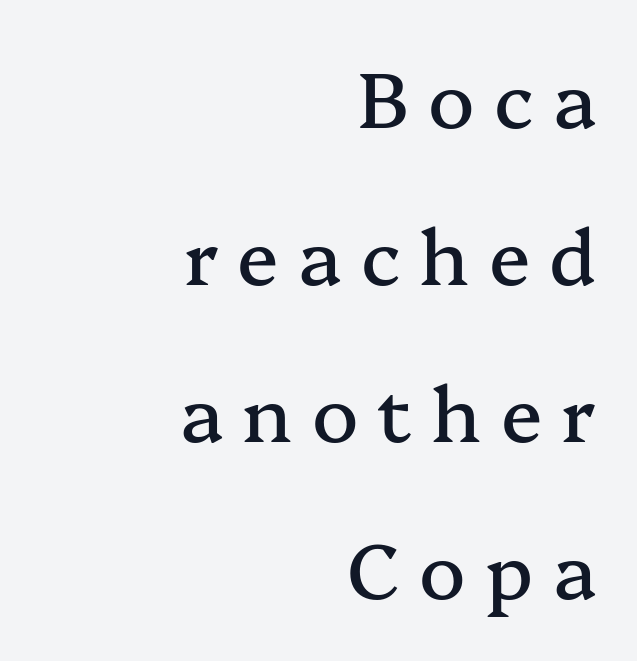
Q: Is the text italic (slanted)? A: No, it is upright.
Q: Is the typeface a serif or a sans-serif typeface? A: Serif.
Q: Is the text underlined? A: No.
Q: How is the paragraph aligned? A: Right-aligned.
Q: Is the spacing between letters normal or unusually wide? A: Unusually wide.
Q: Is the spacing between lines tight, normal or loose? A: Loose.
Q: Width (condensed, normal, or wide)? A: Normal.
Q: Stroke contrast? A: Medium.
Q: x-height? A: Medium.
Q: Monospaced? A: No.
